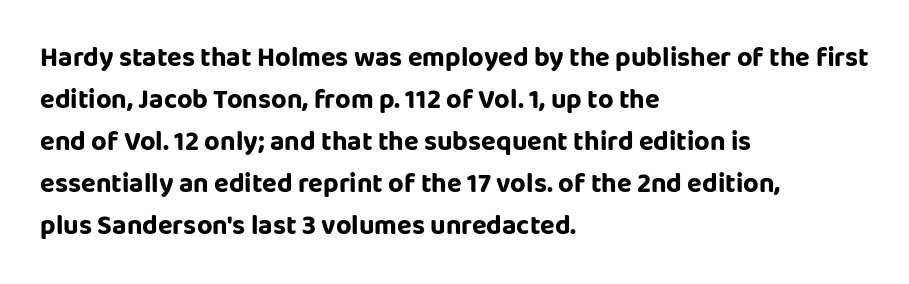
Quick note: underline off. The typesetter chose a ragged-right arrangement here. Posture: straight, roman, zero tilt. Leading: standard. Words appear dense and cohesive because spacing is normal.
